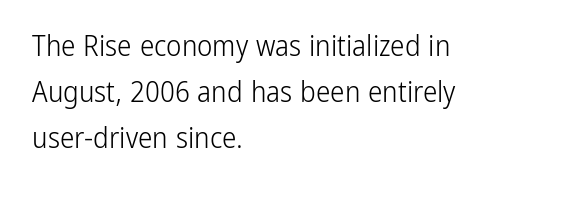
{"serif": "no", "italic": "no", "bold": "no", "weight": "light", "width": "condensed", "stroke_contrast": "low", "x_height": "medium", "monospaced": "no", "underline": "no", "align": "left", "line_spacing": "normal", "line_spacing_ratio": 1.59, "letter_spacing": "normal", "letter_spacing_em": 0.0, "glyph_px": 29}
